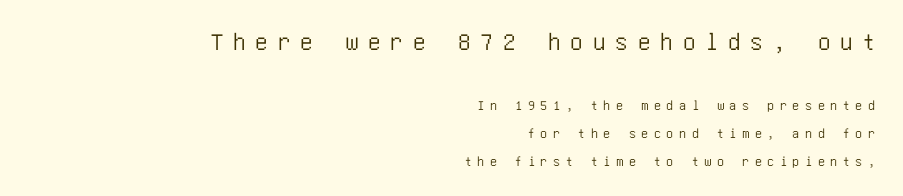
The image shows 25 px text type, upright; set right-aligned, loose line spacing (1.98x), unusually wide letter spacing (+0.4 em), not underlined; the first (top) block is 1.79x larger.
